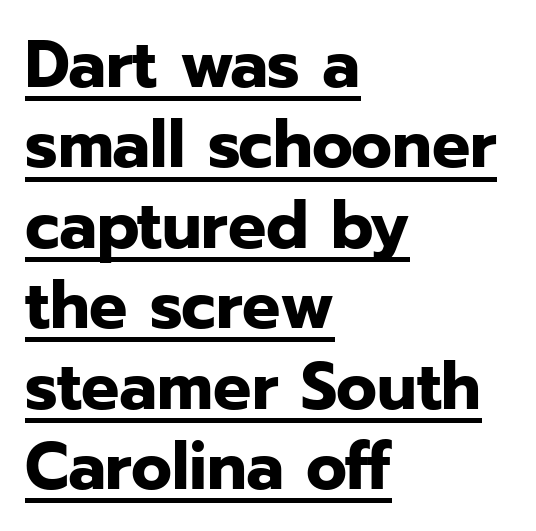
{"serif": "no", "italic": "no", "bold": "yes", "weight": "bold", "width": "normal", "stroke_contrast": "low", "x_height": "medium", "monospaced": "no", "underline": "yes", "align": "left", "line_spacing_ratio": 1.2, "letter_spacing": "normal", "letter_spacing_em": 0.0, "glyph_px": 67}
